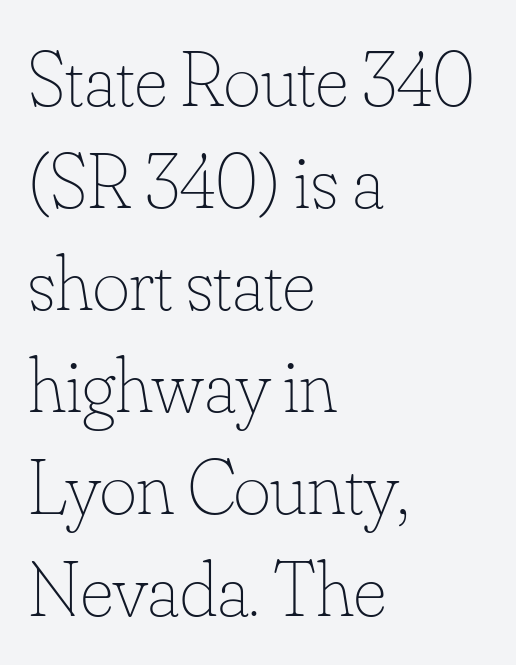
The image shows 79 px thin type, upright; set left-aligned, normal line spacing (1.29x), normal letter spacing, not underlined; low stroke contrast and a small x-height.
